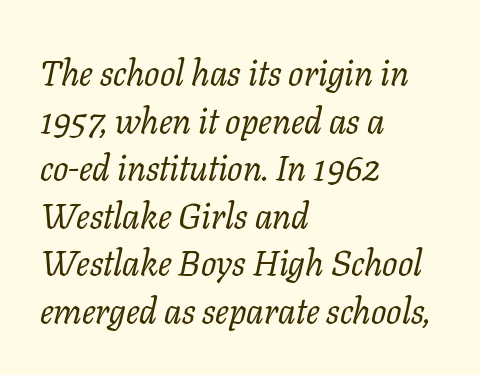
The image shows 36 px regular-weight serif type, italic (leaning right); set left-aligned, normal line spacing (1.32x), normal letter spacing, not underlined; low stroke contrast and a medium x-height.
